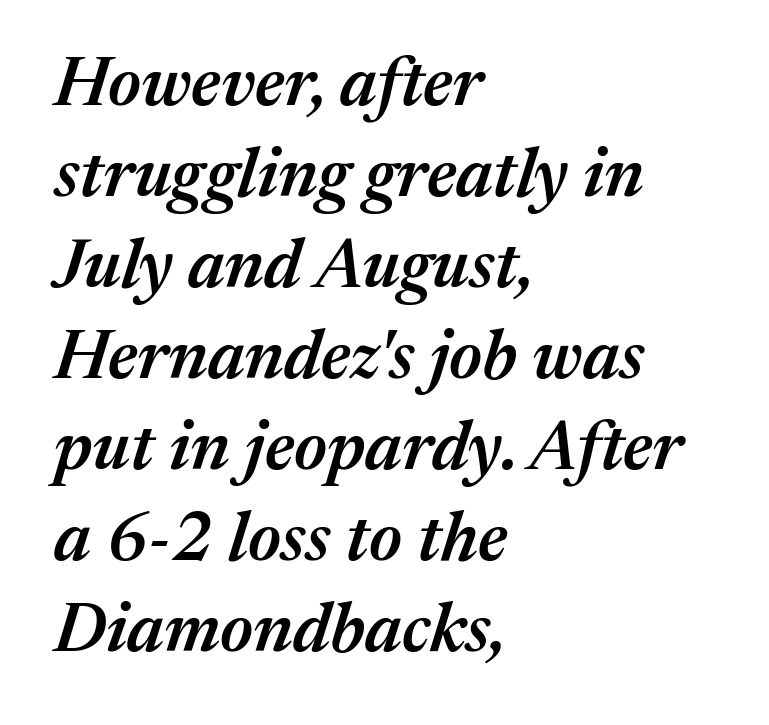
Each line starts at the same left margin while the right side varies. Line spacing here is normal. Proportional: the letters do not fall into vertical columns. Quick note: italic.
